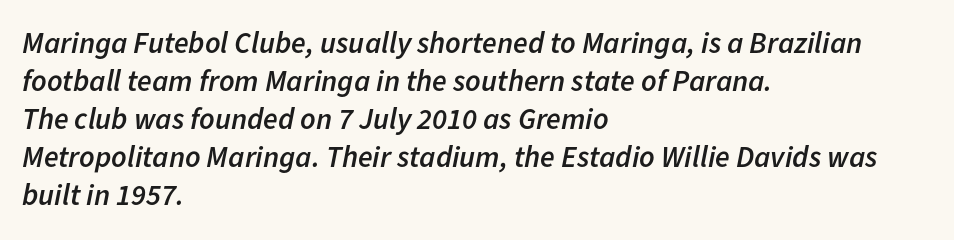
The image shows 30 px semibold type, italic (leaning right); set left-aligned, normal line spacing (1.27x), normal letter spacing, not underlined; low stroke contrast and a medium x-height.
